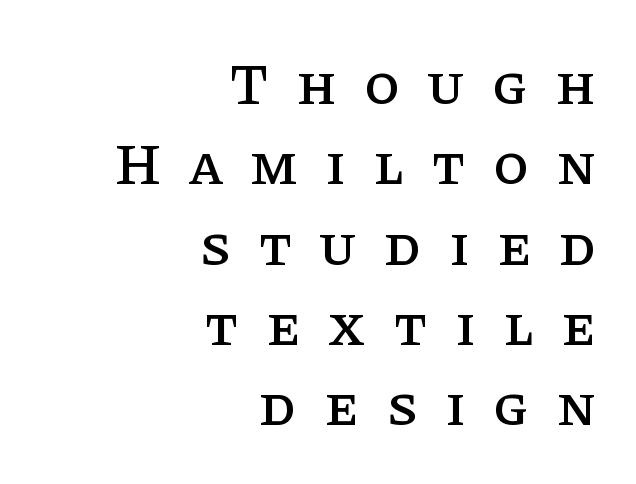
Q: Is the text italic (slanted)? A: No, it is upright.
Q: Is the typeface a serif or a sans-serif typeface? A: Serif.
Q: Is the text underlined? A: No.
Q: How is the paragraph aligned? A: Right-aligned.
Q: Is the spacing between letters normal or unusually wide? A: Unusually wide.
Q: Is the spacing between lines tight, normal or loose? A: Normal.
Q: Width (condensed, normal, or wide)? A: Normal.
Q: Stroke contrast? A: Low.
Q: x-height? A: Large.
Q: Monospaced? A: No.
